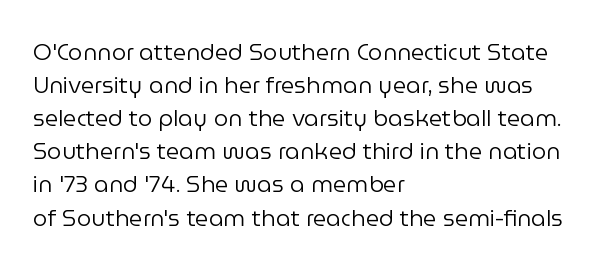
Q: Is the text bold? A: No.
Q: Is the text italic (slanted)? A: No, it is upright.
Q: Is the text underlined? A: No.
Q: How is the paragraph aligned? A: Left-aligned.
Q: Is the spacing between letters normal or unusually wide? A: Normal.
Q: Is the spacing between lines tight, normal or loose? A: Normal.
